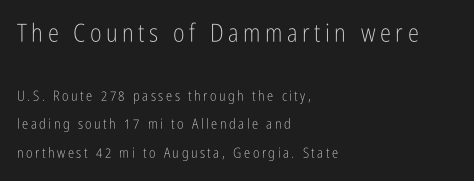
The image shows 25 px text type, upright; set left-aligned, loose line spacing (2.01x), not underlined; the first (top) block is 1.79x larger.
